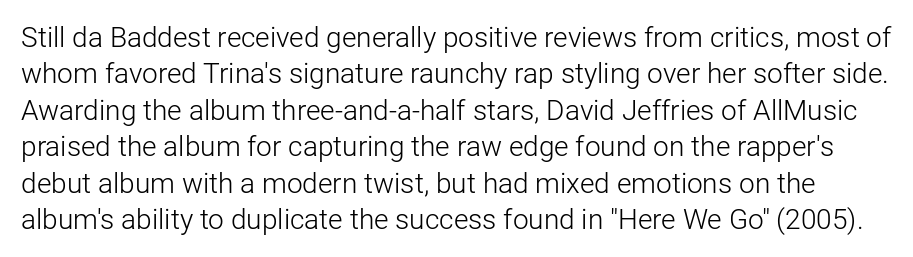
The image shows 28 px light sans-serif type, upright; set normal line spacing (1.3x), normal letter spacing, not underlined; low stroke contrast and a medium x-height.
